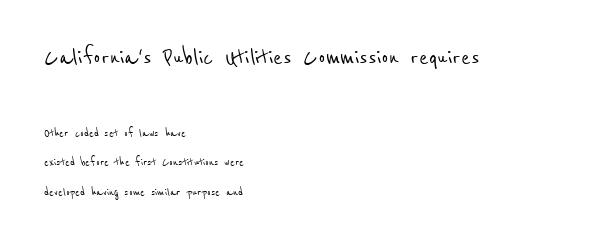
Rows of type keep a wide berth in the vertical direction. No extra tracking has been applied to these lines. The lines in this sample share a left origin and differ only in where they stop. These lines are rendered in a variable-pitch font.
